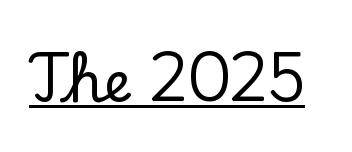
Q: Is the text italic (slanted)? A: No, it is upright.
Q: Is the typeface a serif or a sans-serif typeface? A: Serif.
Q: Is the text underlined? A: Yes.
Q: Is the spacing between letters normal or unusually wide? A: Normal.
Q: Width (condensed, normal, or wide)? A: Normal.
Q: Stroke contrast? A: Low.
Q: x-height? A: Small.
Q: Monospaced? A: No.
